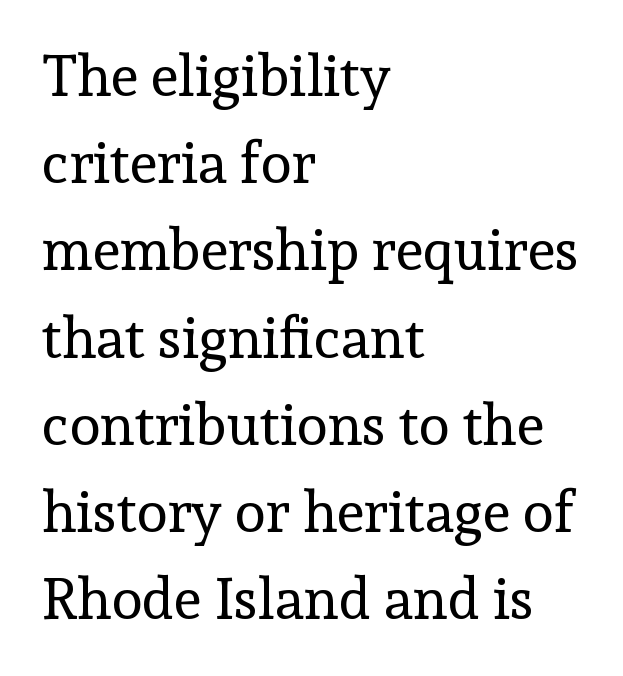
Q: Is the text bold? A: No.
Q: Is the text italic (slanted)? A: No, it is upright.
Q: Is the typeface a serif or a sans-serif typeface? A: Serif.
Q: Is the text underlined? A: No.
Q: How is the paragraph aligned? A: Left-aligned.
Q: Is the spacing between letters normal or unusually wide? A: Normal.
Q: Is the spacing between lines tight, normal or loose? A: Normal.
Q: Width (condensed, normal, or wide)? A: Normal.
Q: x-height? A: Medium.
Q: Monospaced? A: No.
